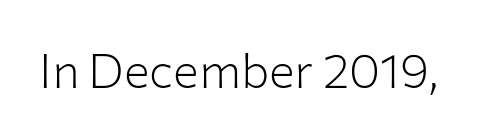
Q: Is the text bold? A: No.
Q: Is the text italic (slanted)? A: No, it is upright.
Q: Is the typeface a serif or a sans-serif typeface? A: Sans-serif.
Q: Is the text underlined? A: No.
Q: Is the spacing between letters normal or unusually wide? A: Normal.
Q: Width (condensed, normal, or wide)? A: Normal.
Q: Stroke contrast? A: Low.
Q: x-height? A: Medium.
Q: Monospaced? A: No.
